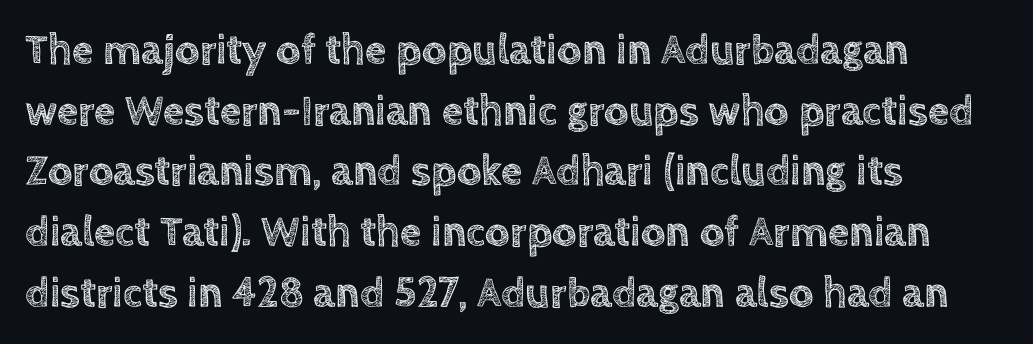
Q: Is the text italic (slanted)? A: No, it is upright.
Q: Is the text underlined? A: No.
Q: How is the paragraph aligned? A: Left-aligned.
Q: Is the spacing between letters normal or unusually wide? A: Normal.
Q: Is the spacing between lines tight, normal or loose? A: Normal.
Q: Width (condensed, normal, or wide)? A: Normal.
Q: x-height? A: Large.
Q: Monospaced? A: No.
